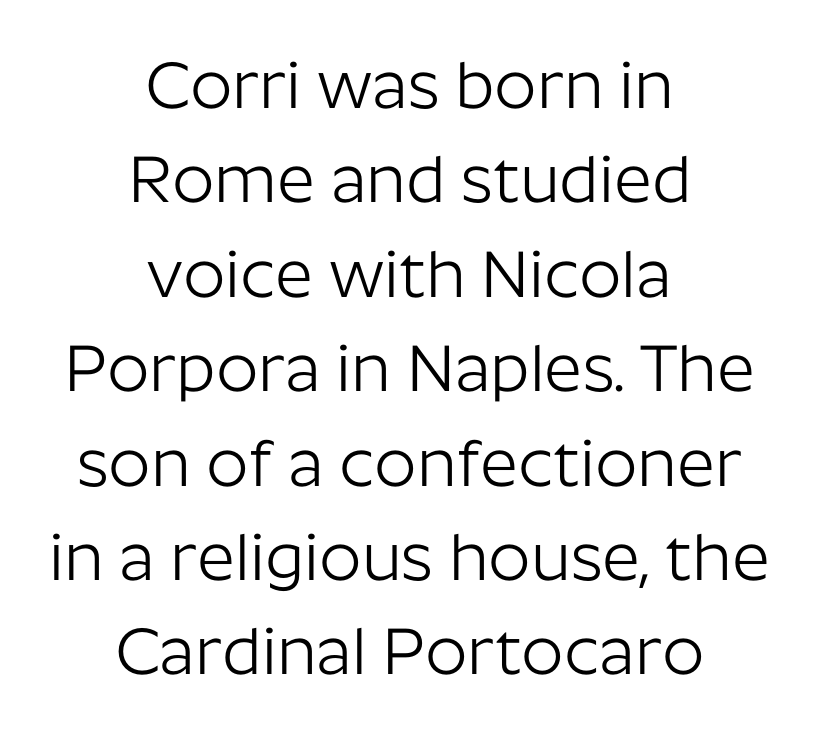
Q: Is the text bold? A: No.
Q: Is the text italic (slanted)? A: No, it is upright.
Q: Is the typeface a serif or a sans-serif typeface? A: Sans-serif.
Q: Is the text underlined? A: No.
Q: How is the paragraph aligned? A: Centered.
Q: Is the spacing between letters normal or unusually wide? A: Normal.
Q: Is the spacing between lines tight, normal or loose? A: Normal.
Q: Width (condensed, normal, or wide)? A: Normal.
Q: Stroke contrast? A: Low.
Q: x-height? A: Medium.
Q: Monospaced? A: No.
